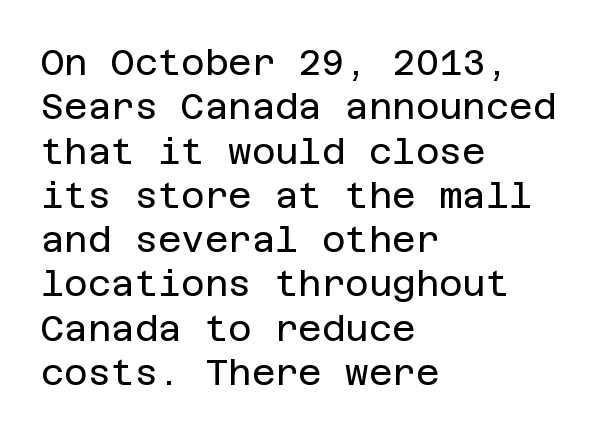
Vertical stems look standard width or narrower in stroke. Rule under the text: the space is simply empty. The type is set solid horizontally, with unmodified tracking. The typeface chosen for these lines omits serifs. Nope, not italic — everything's standing straight.
